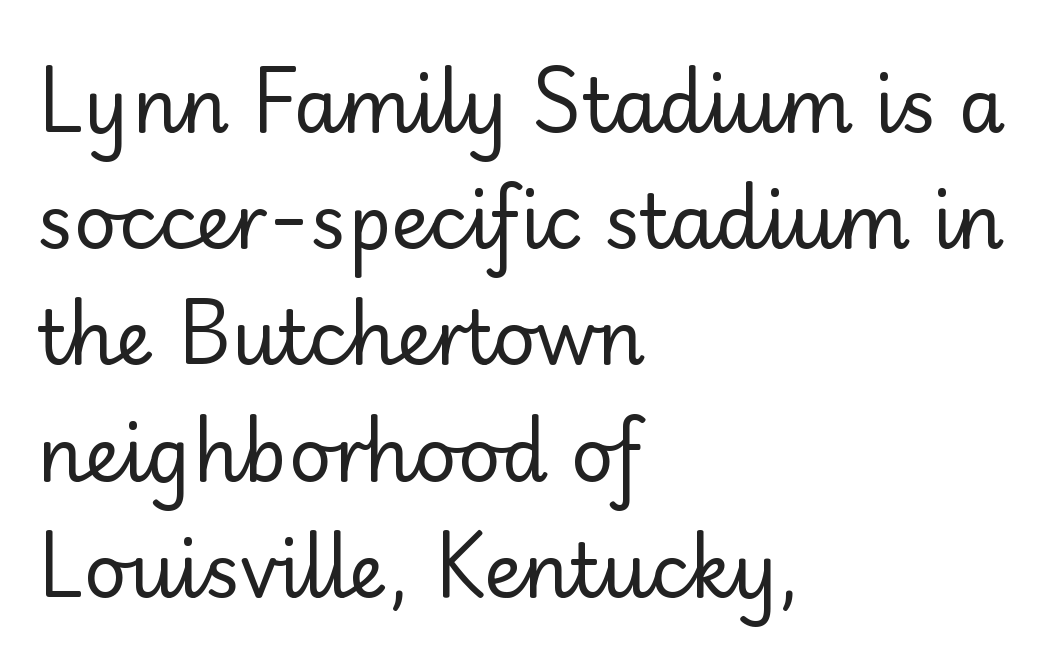
The passage shown has conventional tracking throughout. This sample is left-justified, so line endings fall wherever the words run out. These lines are rendered in a variable-pitch font. The zone under the glyphs is completely vacant.
